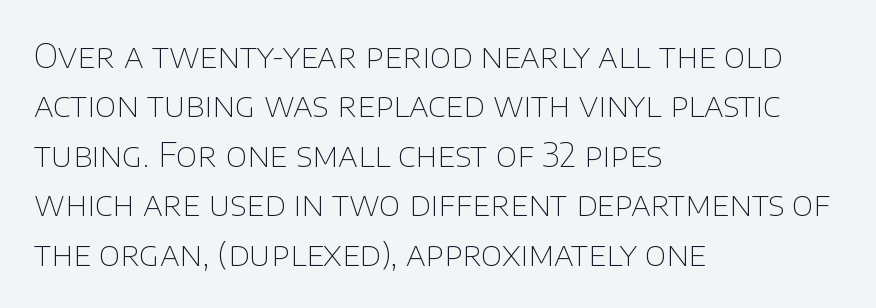
The image shows 33 px thin sans-serif type, upright; set left-aligned, normal line spacing (1.5x), normal letter spacing, not underlined; low stroke contrast and a large x-height.
